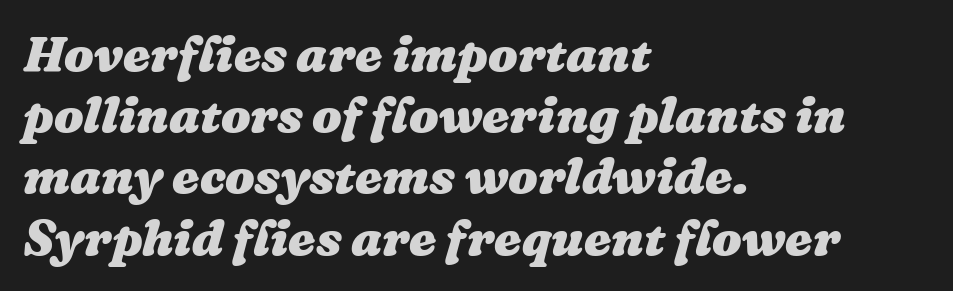
The face used here is proportionally spaced, like ordinary book or web type. The face used here has the dense, thick strokes of a bold. These lines are set flush left with a ragged right edge. Students, note that the glyphs here touch the page at normal intervals.
